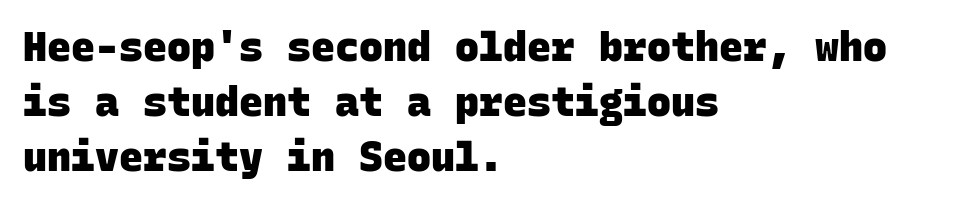
Q: Is the text bold? A: Yes.
Q: Is the typeface a serif or a sans-serif typeface? A: Sans-serif.
Q: Is the text underlined? A: No.
Q: How is the paragraph aligned? A: Left-aligned.
Q: Is the spacing between letters normal or unusually wide? A: Normal.
Q: Is the spacing between lines tight, normal or loose? A: Normal.
Q: Width (condensed, normal, or wide)? A: Normal.
Q: Stroke contrast? A: Low.
Q: x-height? A: Large.
Q: Monospaced? A: Yes.
